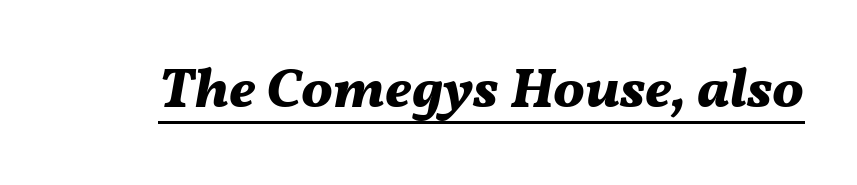
{"italic": "yes", "lean": "right", "slant_degrees": 11, "bold": "yes", "weight": "bold", "width": "normal", "stroke_contrast": "medium", "x_height": "medium", "monospaced": "no", "underline": "yes", "letter_spacing": "normal", "letter_spacing_em": 0.0, "glyph_px": 56}
